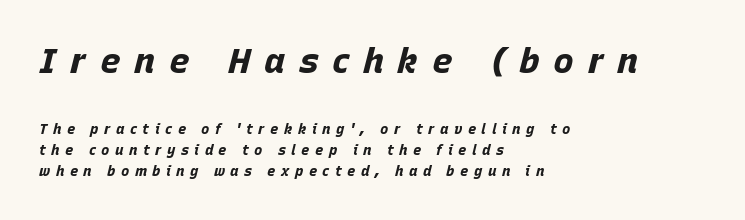
The image shows 35 px bold type, italic (leaning right); set left-aligned, normal line spacing (1.51x), unusually wide letter spacing (+0.39 em), not underlined; the first (top) block is 2.5x larger; low stroke contrast and a large x-height.
